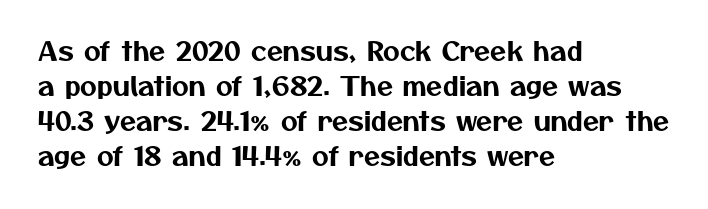
{"underline": "no", "align": "left", "line_spacing": "normal", "line_spacing_ratio": 1.35, "letter_spacing": "normal", "letter_spacing_em": 0.0, "glyph_px": 26}
